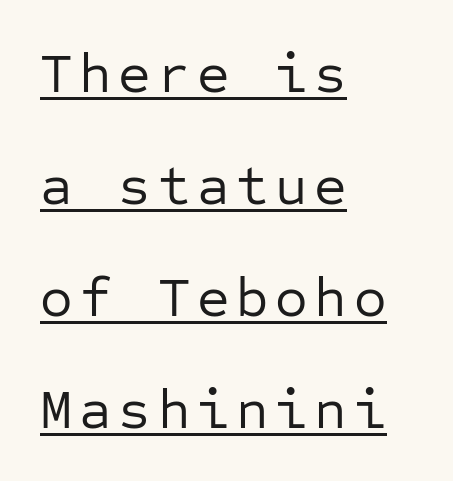
{"serif": "no", "italic": "no", "bold": "no", "weight": "regular", "width": "normal", "stroke_contrast": "low", "x_height": "medium", "monospaced": "yes", "underline": "yes", "align": "left", "line_spacing": "loose", "line_spacing_ratio": 2.0, "glyph_px": 56}
